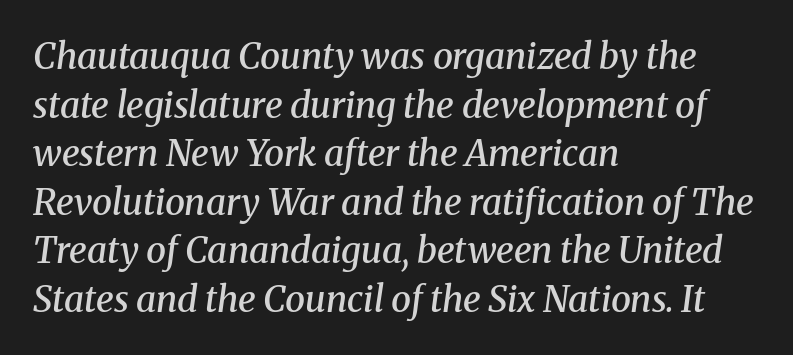
Q: Is the text bold? A: Semi-bold.
Q: Is the text italic (slanted)? A: Yes, it leans right by about 8 degrees.
Q: Is the typeface a serif or a sans-serif typeface? A: Serif.
Q: Is the text underlined? A: No.
Q: How is the paragraph aligned? A: Left-aligned.
Q: Is the spacing between letters normal or unusually wide? A: Normal.
Q: Is the spacing between lines tight, normal or loose? A: Normal.
Q: Width (condensed, normal, or wide)? A: Normal.
Q: Stroke contrast? A: Medium.
Q: x-height? A: Medium.
Q: Monospaced? A: No.
